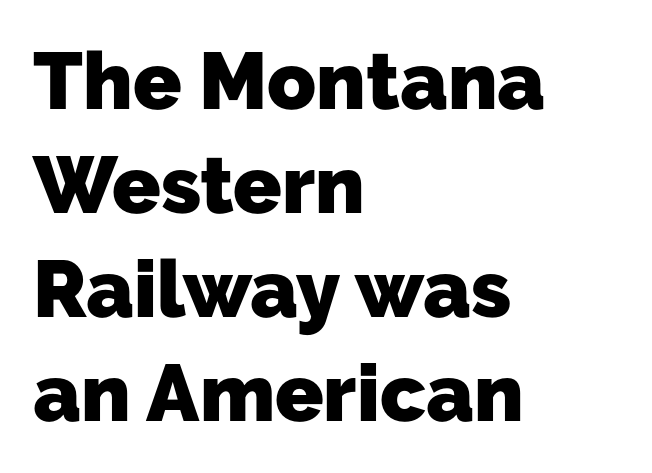
Q: Is the text bold? A: Yes.
Q: Is the typeface a serif or a sans-serif typeface? A: Sans-serif.
Q: Is the text underlined? A: No.
Q: How is the paragraph aligned? A: Left-aligned.
Q: Is the spacing between letters normal or unusually wide? A: Normal.
Q: Is the spacing between lines tight, normal or loose? A: Normal.
Q: Width (condensed, normal, or wide)? A: Normal.
Q: Stroke contrast? A: Low.
Q: x-height? A: Medium.
Q: Monospaced? A: No.
